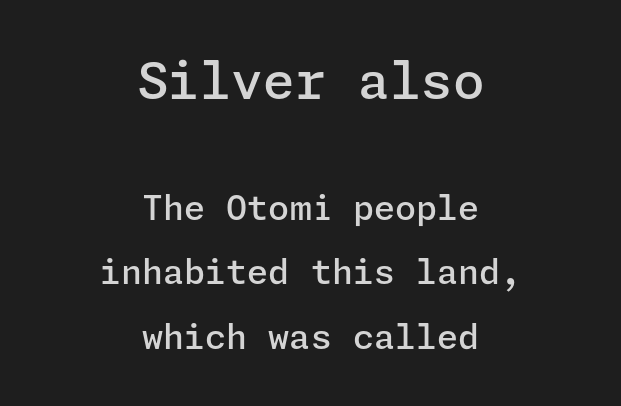
Each glyph is drawn with semibold strokes, heavier than normal yet not fully bold. Every character sits straight up, as roman type does. Look at the glyph heights: the upper group is clearly the bigger setting. Notice how the passage keeps no hard edge, just a central spine. Check under the words: just untouched page. Note: no serifs on the glyphs.
